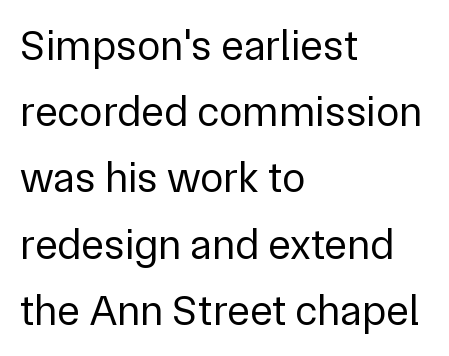
Varying glyph widths throughout — classic text-font behaviour. Short and long lines alike share a common starting point at left. Nope, not italic — everything's standing straight. Serifs: no, the terminals of the letterforms are clean. Vertically, the passage feels balanced, rows spaced as you'd expect. The area under the type is left untouched.
